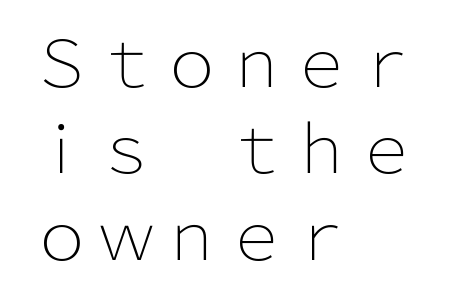
Q: Is the text bold? A: No.
Q: Is the text italic (slanted)? A: No, it is upright.
Q: Is the typeface a serif or a sans-serif typeface? A: Sans-serif.
Q: Is the text underlined? A: No.
Q: How is the paragraph aligned? A: Left-aligned.
Q: Is the spacing between letters normal or unusually wide? A: Normal.
Q: Is the spacing between lines tight, normal or loose? A: Normal.
Q: Width (condensed, normal, or wide)? A: Normal.
Q: Stroke contrast? A: Low.
Q: x-height? A: Medium.
Q: Monospaced? A: No.
